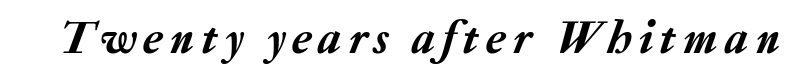
The image shows 47 px text type, italic (leaning right); set not underlined; low stroke contrast and a medium x-height.
